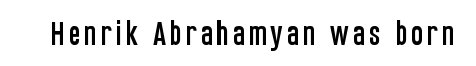
Q: Is the text italic (slanted)? A: No, it is upright.
Q: Is the typeface a serif or a sans-serif typeface? A: Sans-serif.
Q: Is the text underlined? A: No.
Q: Width (condensed, normal, or wide)? A: Condensed.
Q: Stroke contrast? A: Low.
Q: x-height? A: Large.
Q: Monospaced? A: No.
